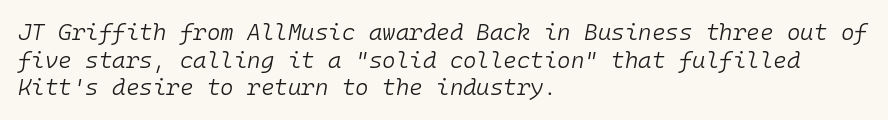
Tracking value appears to be zero — textbook default spacing. The typography opts for an oblique posture over an upright one. The paragraph has a hard left edge and a soft right edge. Underline: absent.
